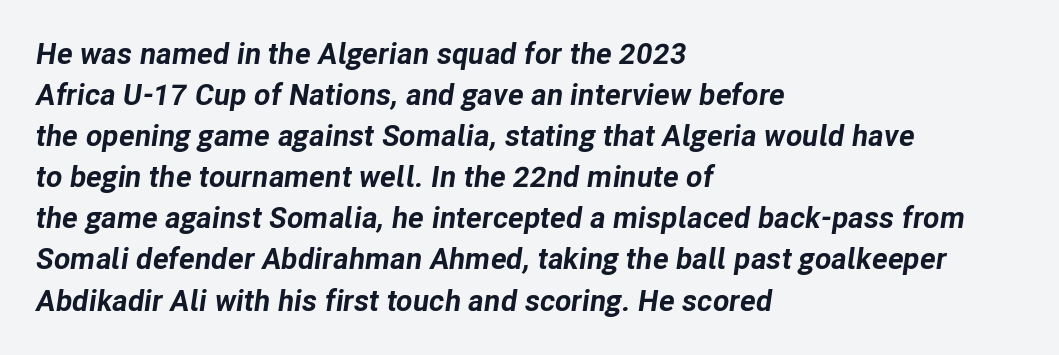
The image shows 30 px bold type, italic (leaning right); set left-aligned, normal line spacing (1.37x), normal letter spacing, not underlined; low stroke contrast and a medium x-height.
